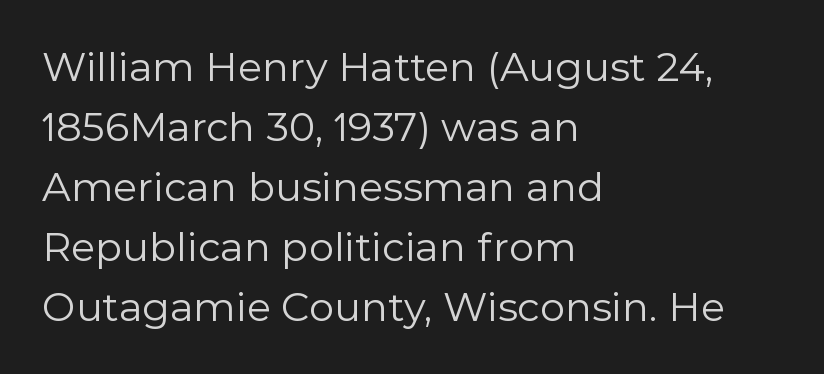
Q: Is the text bold? A: No.
Q: Is the text italic (slanted)? A: No, it is upright.
Q: Is the typeface a serif or a sans-serif typeface? A: Sans-serif.
Q: Is the text underlined? A: No.
Q: How is the paragraph aligned? A: Left-aligned.
Q: Is the spacing between letters normal or unusually wide? A: Normal.
Q: Is the spacing between lines tight, normal or loose? A: Normal.
Q: Width (condensed, normal, or wide)? A: Normal.
Q: x-height? A: Medium.
Q: Monospaced? A: No.
